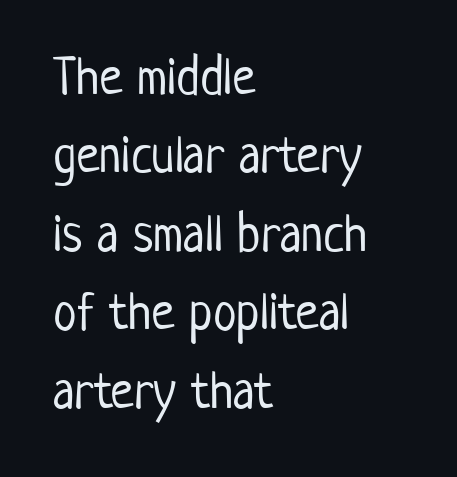
Q: Is the text bold? A: No.
Q: Is the text italic (slanted)? A: No, it is upright.
Q: Is the typeface a serif or a sans-serif typeface? A: Sans-serif.
Q: Is the text underlined? A: No.
Q: How is the paragraph aligned? A: Left-aligned.
Q: Is the spacing between letters normal or unusually wide? A: Normal.
Q: Is the spacing between lines tight, normal or loose? A: Normal.
Q: Width (condensed, normal, or wide)? A: Condensed.
Q: Stroke contrast? A: Low.
Q: x-height? A: Medium.
Q: Monospaced? A: No.
